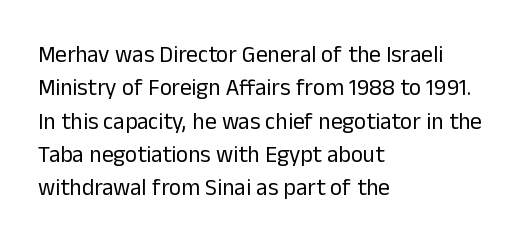
Q: Is the text bold? A: No.
Q: Is the text italic (slanted)? A: No, it is upright.
Q: Is the text underlined? A: No.
Q: How is the paragraph aligned? A: Left-aligned.
Q: Is the spacing between letters normal or unusually wide? A: Normal.
Q: Is the spacing between lines tight, normal or loose? A: Normal.
